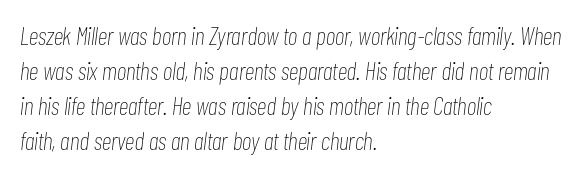
The text block is weighted toward the left margin, trailing off unevenly rightward. These lines sit exactly where default settings would place them. Weight: not bold — regular or lighter. Words float on clear page, feet unadorned.
